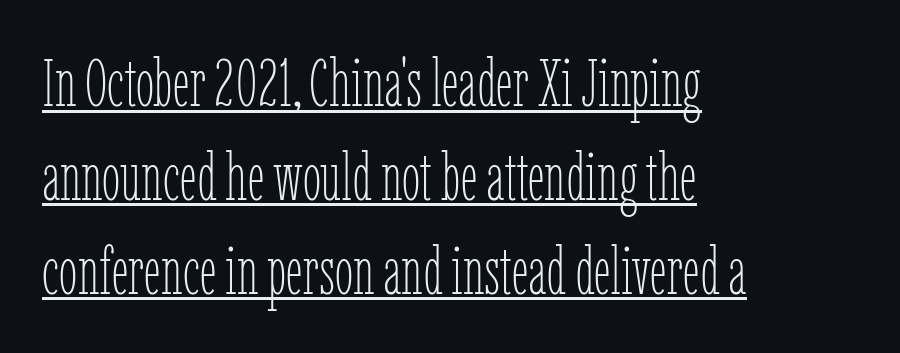
The image shows 67 px thin, condensed type, upright; set left-aligned, normal line spacing (1.4x), normal letter spacing, underlined; low stroke contrast and a medium x-height.
